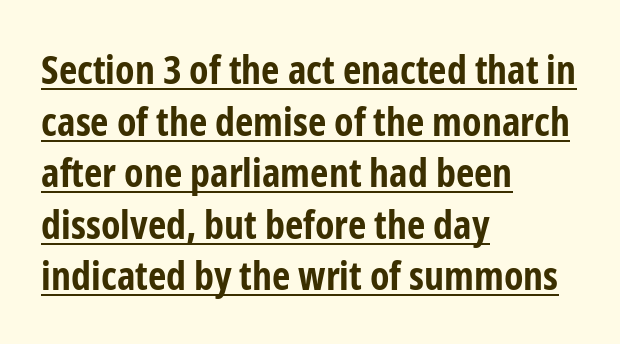
Q: Is the text bold? A: Yes.
Q: Is the text italic (slanted)? A: No, it is upright.
Q: Is the typeface a serif or a sans-serif typeface? A: Sans-serif.
Q: Is the text underlined? A: Yes.
Q: How is the paragraph aligned? A: Left-aligned.
Q: Is the spacing between letters normal or unusually wide? A: Normal.
Q: Is the spacing between lines tight, normal or loose? A: Normal.
Q: Width (condensed, normal, or wide)? A: Condensed.
Q: Stroke contrast? A: Low.
Q: x-height? A: Medium.
Q: Monospaced? A: No.
